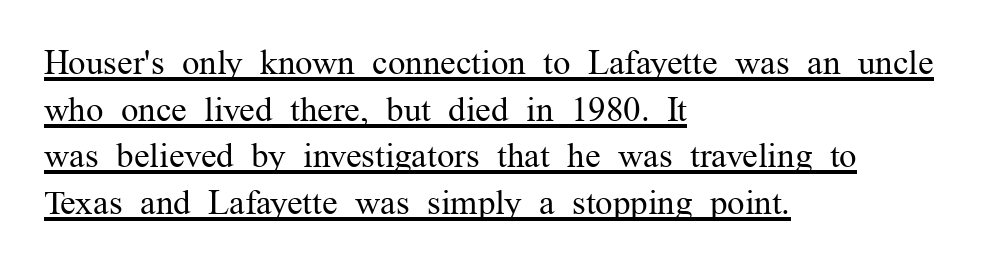
{"serif": "yes", "italic": "no", "bold": "no", "weight": "regular", "width": "normal", "stroke_contrast": "medium", "x_height": "medium", "monospaced": "no", "underline": "yes", "align": "left", "line_spacing": "normal", "line_spacing_ratio": 1.33, "letter_spacing": "normal", "letter_spacing_em": 0.0, "glyph_px": 35}
